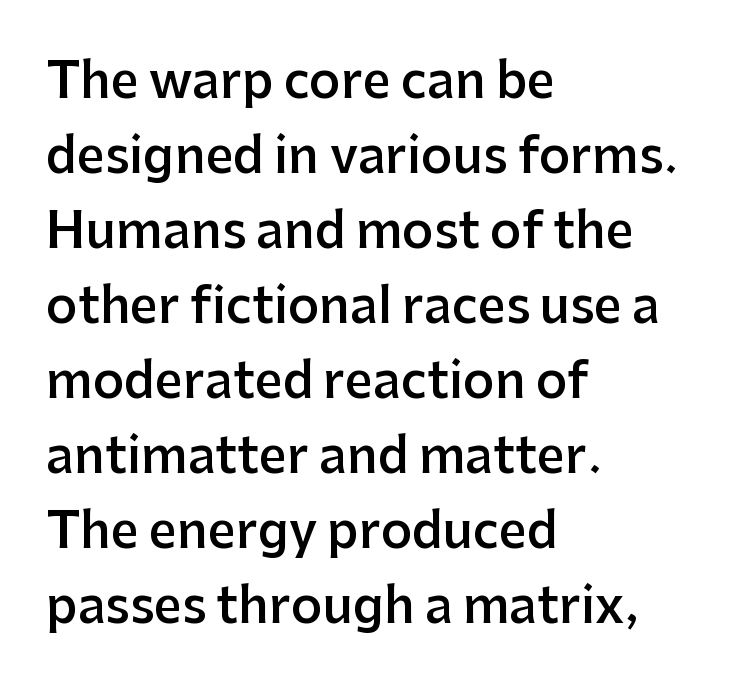
Check under the words: just untouched page. These lines are composed in type without serifs. Leading matches the norm, producing a regular column. The face used here is rendered with its standard letterfit. Each glyph is drawn with semibold strokes, heavier than normal yet not fully bold. Characters remain perfectly vertical along every line.
